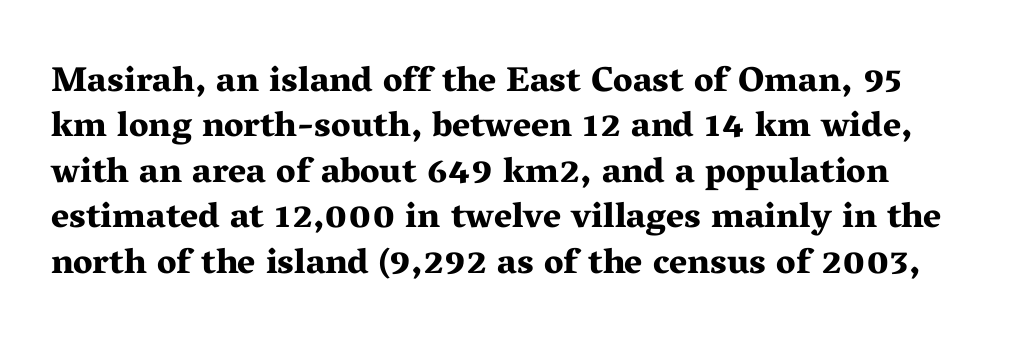
The image shows 35 px bold, wide serif type, upright; set normal line spacing (1.3x), normal letter spacing, not underlined; medium stroke contrast and a medium x-height.
